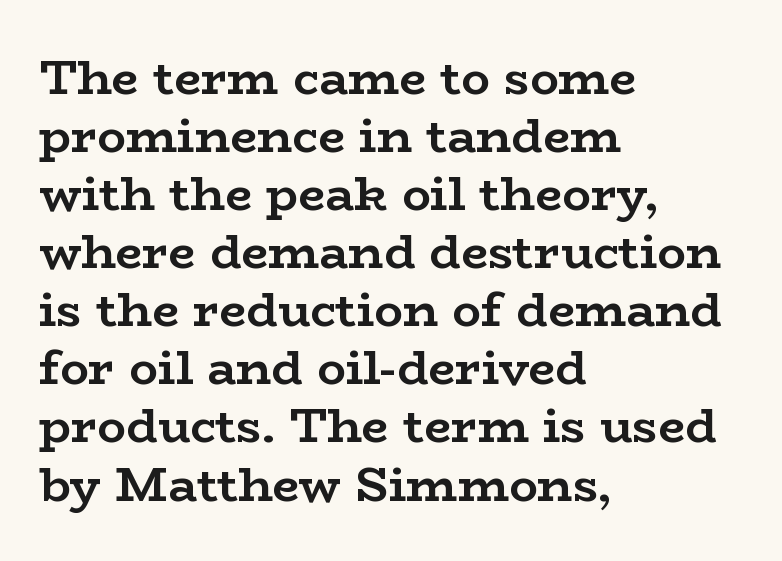
The image shows 48 px semibold, wide serif type, upright; set left-aligned, line spacing 1.21x, normal letter spacing, not underlined; low stroke contrast and a medium x-height.
